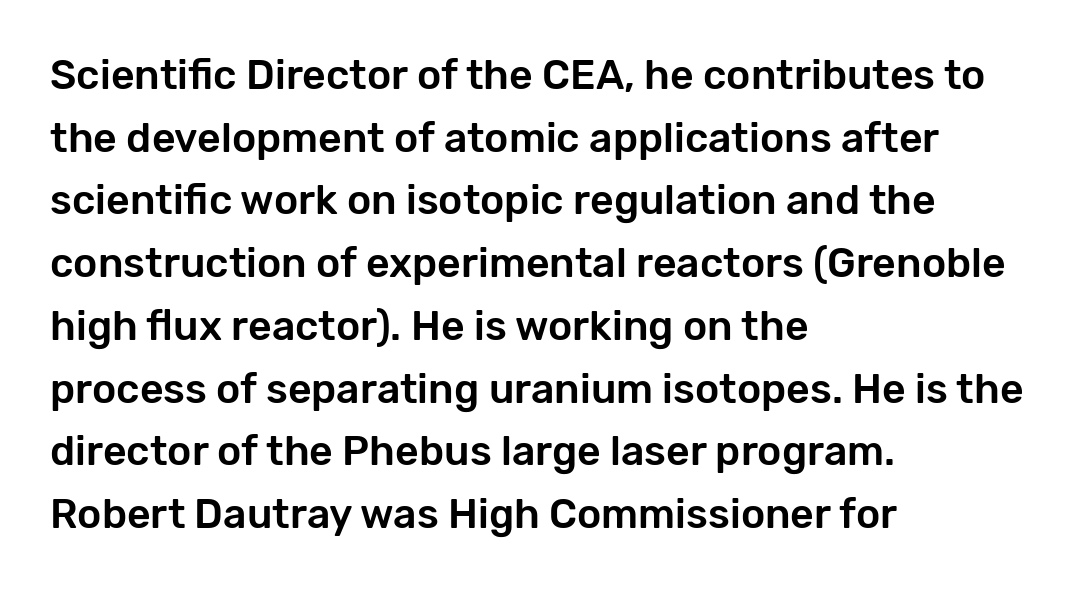
Is the block centered? No — it sits flush against the left margin. A typesetter would call this proportional, since set widths differ per character. This rendering leaves character spacing at its baseline value. Has an underline been added? It has not. Note: no serifs on the glyphs. Is there much room between lines? A standard amount, neither cramped nor airy.
